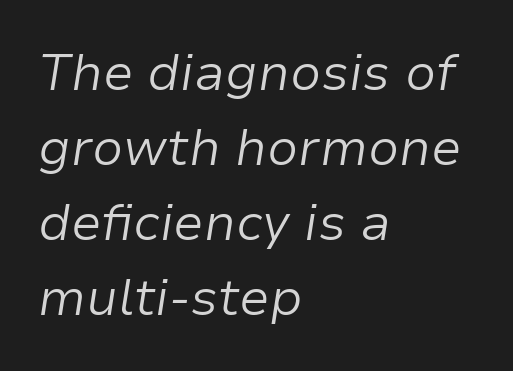
{"italic": "yes", "lean": "right", "slant_degrees": 9, "bold": "no", "weight": "light", "width": "normal", "stroke_contrast": "low", "x_height": "medium", "monospaced": "no", "underline": "no", "align": "left", "line_spacing": "normal", "line_spacing_ratio": 1.47, "letter_spacing": "normal", "letter_spacing_em": 0.0, "glyph_px": 51}
